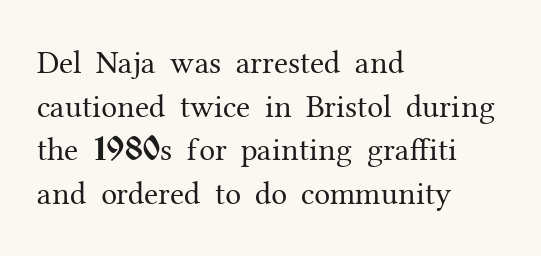
Q: Is the text bold? A: No.
Q: Is the text italic (slanted)? A: No, it is upright.
Q: Is the typeface a serif or a sans-serif typeface? A: Serif.
Q: Is the text underlined? A: No.
Q: How is the paragraph aligned? A: Left-aligned.
Q: Is the spacing between letters normal or unusually wide? A: Normal.
Q: Is the spacing between lines tight, normal or loose? A: Normal.
Q: Width (condensed, normal, or wide)? A: Normal.
Q: Stroke contrast? A: Medium.
Q: x-height? A: Medium.
Q: Monospaced? A: No.
